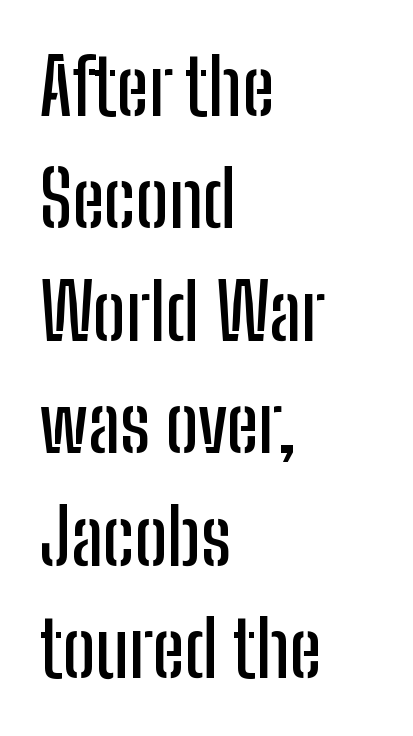
{"serif": "no", "italic": "no", "width": "condensed", "stroke_contrast": "low", "x_height": "medium", "monospaced": "no", "underline": "no", "align": "left", "line_spacing": "normal", "line_spacing_ratio": 1.46, "letter_spacing": "normal", "letter_spacing_em": 0.0, "glyph_px": 77}
